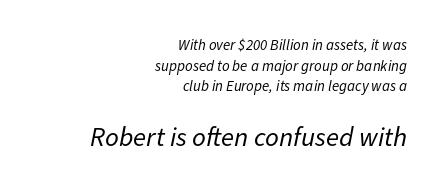
Q: Is the text bold? A: No.
Q: Is the text italic (slanted)? A: Yes, it leans right by about 11 degrees.
Q: Is the text underlined? A: No.
Q: How is the paragraph aligned? A: Right-aligned.
Q: Is the spacing between letters normal or unusually wide? A: Normal.
Q: Is the spacing between lines tight, normal or loose? A: Normal.
Q: Which block of text is set in a larger size, the first (top) or the second (bottom)? A: The second (bottom) one.
